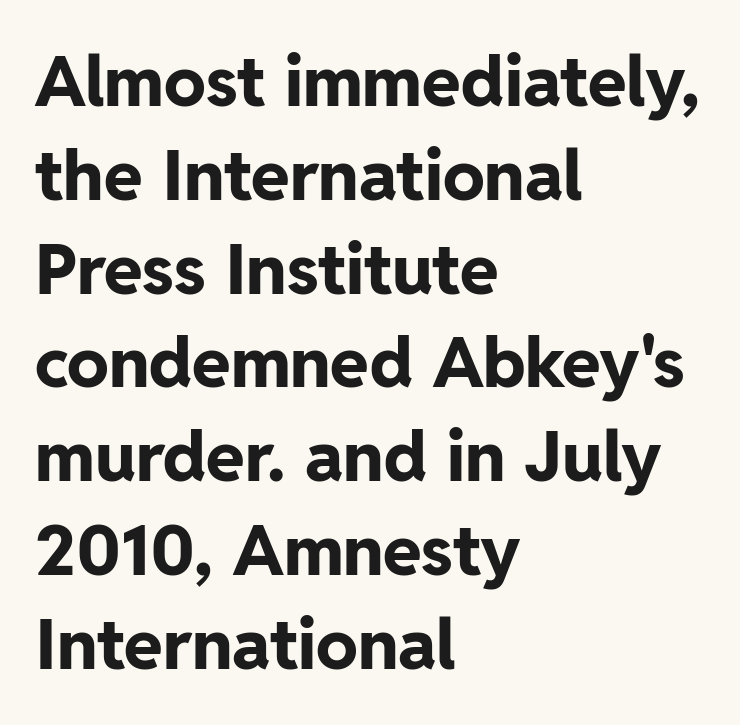
{"serif": "no", "italic": "no", "bold": "yes", "weight": "bold", "width": "normal", "stroke_contrast": "low", "x_height": "medium", "monospaced": "no", "underline": "no", "align": "left", "line_spacing": "normal", "line_spacing_ratio": 1.34, "letter_spacing": "normal", "letter_spacing_em": 0.0, "glyph_px": 70}
